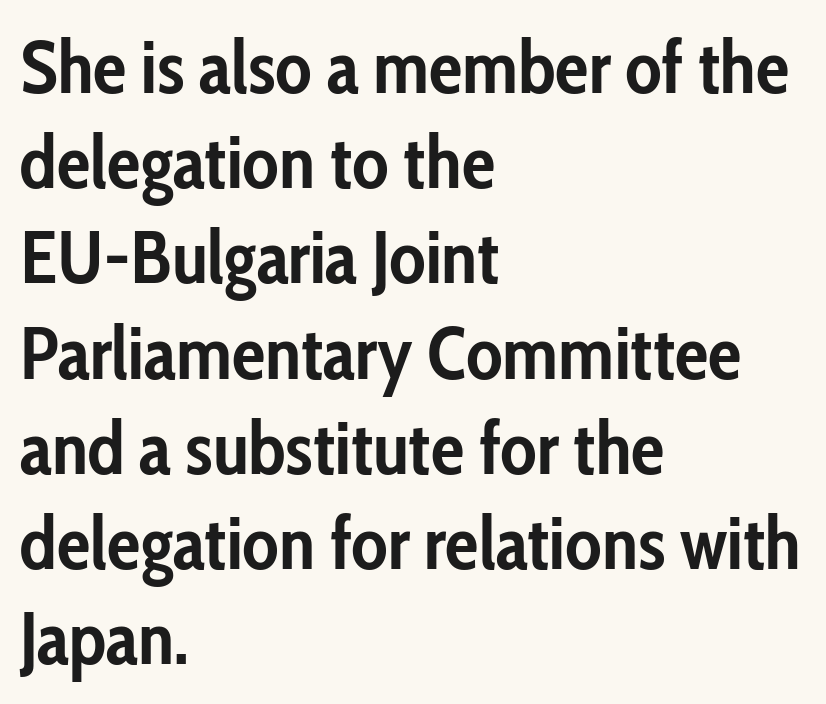
The image shows 75 px semibold, condensed sans-serif type, upright; set left-aligned, normal line spacing (1.27x), normal letter spacing, not underlined; low stroke contrast and a medium x-height.
